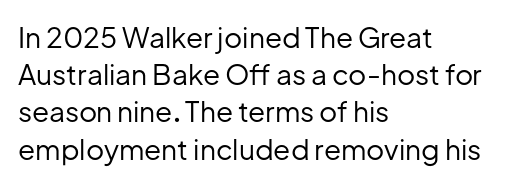
Descender tails drop into unmarked territory. Check where the strokes stop: nothing finishes them off — pure sans. Think of a printed novel: that variable character pitch is what you see here. The typography opts for an upright posture over an oblique one.
